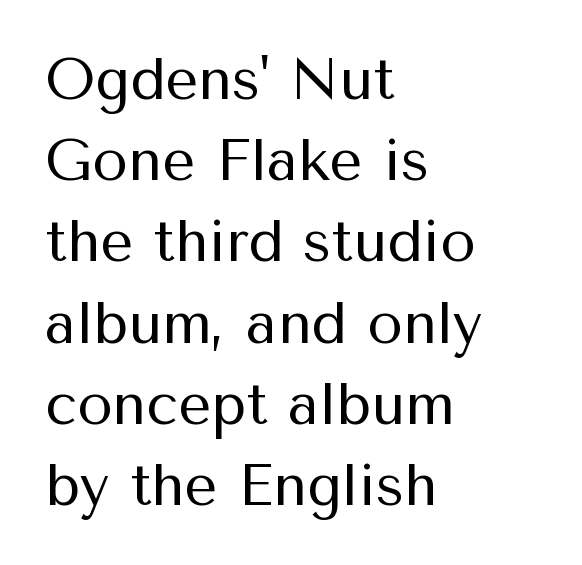
The image shows 58 px regular-weight sans-serif type, upright; set left-aligned, normal line spacing (1.4x), normal letter spacing, not underlined; medium stroke contrast and a medium x-height.
